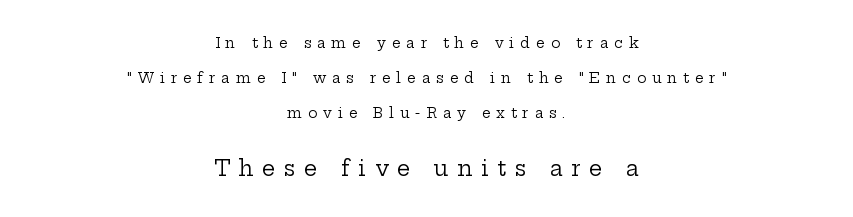
Q: Is the text bold? A: No.
Q: Is the text italic (slanted)? A: No, it is upright.
Q: Is the text underlined? A: No.
Q: How is the paragraph aligned? A: Centered.
Q: Is the spacing between letters normal or unusually wide? A: Unusually wide.
Q: Is the spacing between lines tight, normal or loose? A: Loose.
Q: Which block of text is set in a larger size, the first (top) or the second (bottom)? A: The second (bottom) one.
